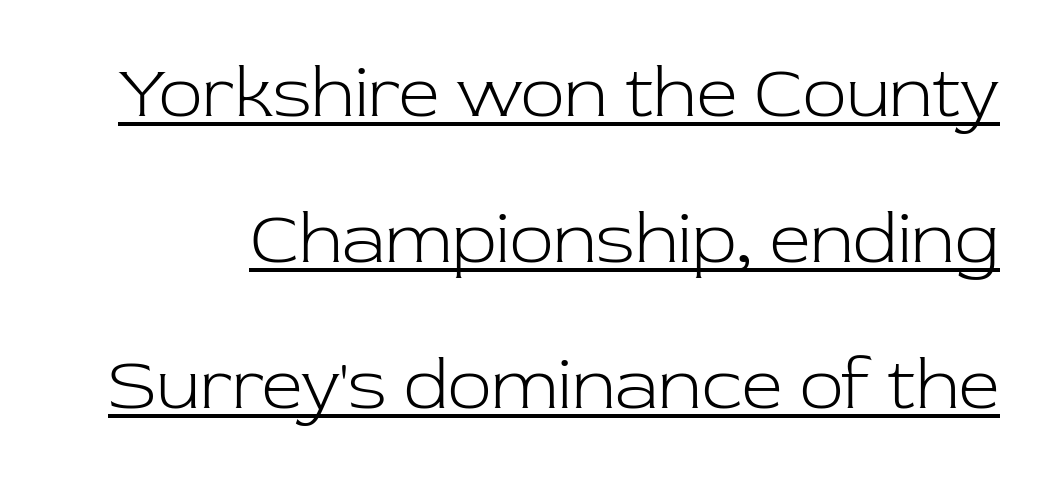
Q: Is the text bold? A: No.
Q: Is the text italic (slanted)? A: No, it is upright.
Q: Is the typeface a serif or a sans-serif typeface? A: Serif.
Q: Is the text underlined? A: Yes.
Q: Is the spacing between letters normal or unusually wide? A: Normal.
Q: Is the spacing between lines tight, normal or loose? A: Loose.
Q: Width (condensed, normal, or wide)? A: Normal.
Q: Stroke contrast? A: Low.
Q: x-height? A: Medium.
Q: Monospaced? A: No.
